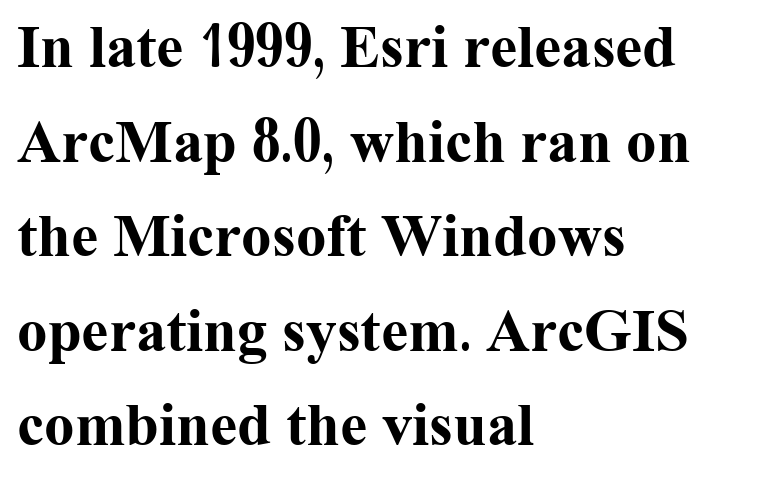
These lines stack with their left ends in a neat column. Words appear dense and cohesive because spacing is normal. Each letter keeps its own natural width here, so spacing adapts to shape. Interline gaps are of average width in this sample. Posture: vertical. Typographically, this falls in the serif category.
